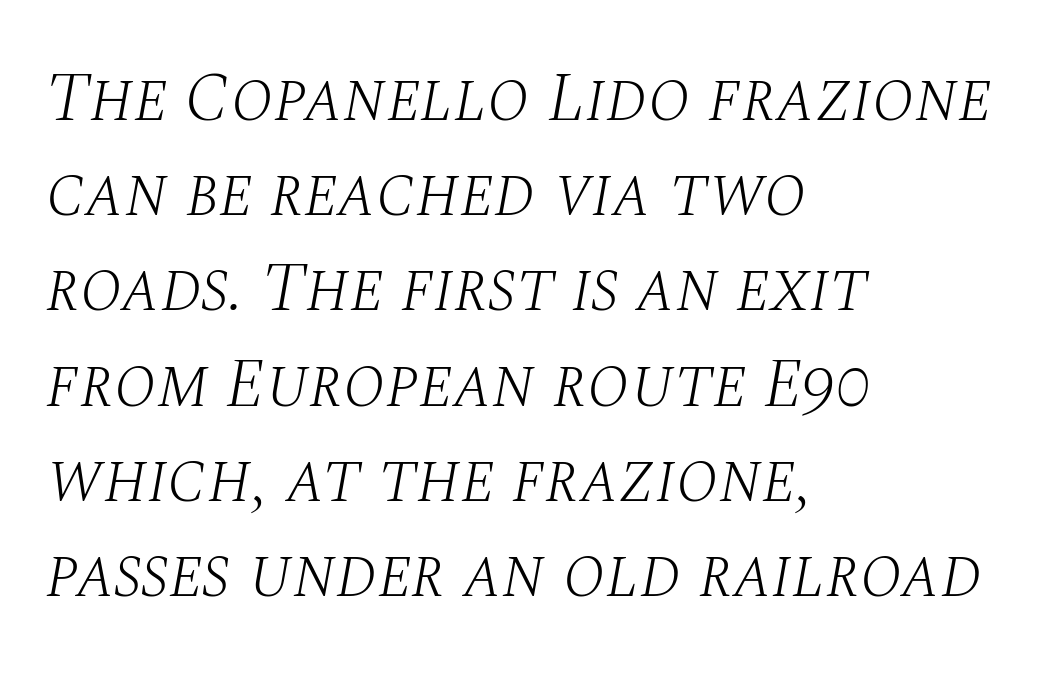
Q: Is the text bold? A: No.
Q: Is the text italic (slanted)? A: Yes, it leans right by about 10 degrees.
Q: Is the typeface a serif or a sans-serif typeface? A: Serif.
Q: Is the text underlined? A: No.
Q: How is the paragraph aligned? A: Left-aligned.
Q: Is the spacing between letters normal or unusually wide? A: Normal.
Q: Is the spacing between lines tight, normal or loose? A: Normal.
Q: Width (condensed, normal, or wide)? A: Normal.
Q: Stroke contrast? A: Medium.
Q: x-height? A: Large.
Q: Monospaced? A: No.
